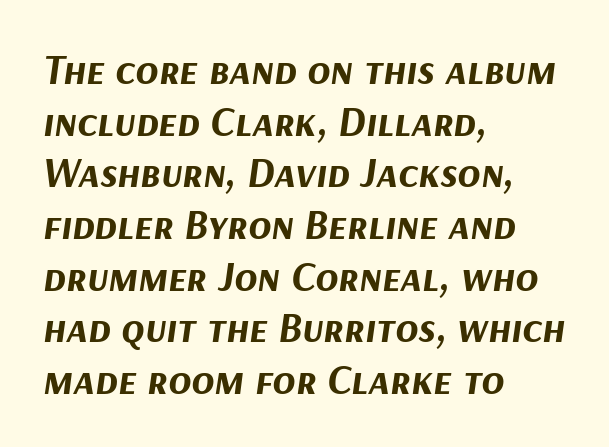
The passage shown is emphatically bold. Glance below the letters and you will spot only blank space. Looks like regular typesetting: each glyph gets only the width it needs. The text block is weighted toward the left margin, trailing off unevenly rightward. Notice how the stems are inclined rather than vertical — that's the hallmark of italics. Inter-character spacing is left at the font's built-in metrics.
